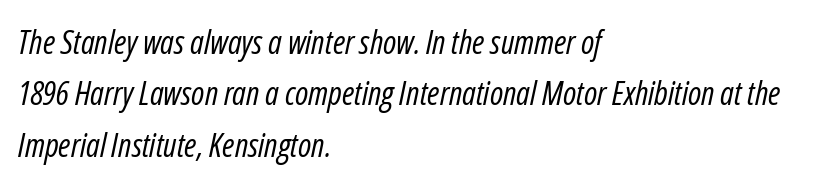
{"italic": "yes", "lean": "right", "slant_degrees": 12, "bold": "no", "weight": "regular", "width": "condensed", "stroke_contrast": "low", "x_height": "medium", "monospaced": "no", "underline": "no", "align": "left", "line_spacing": "normal", "line_spacing_ratio": 1.56, "letter_spacing": "normal", "letter_spacing_em": 0.0, "glyph_px": 33}
